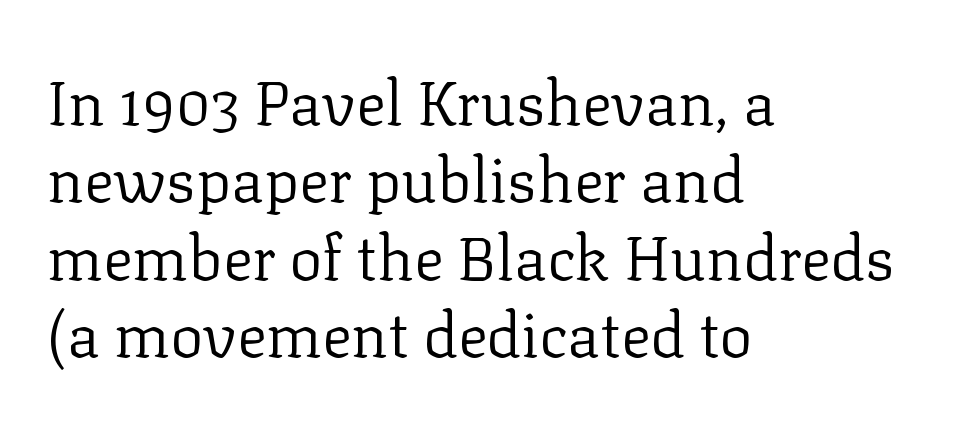
{"serif": "yes", "italic": "no", "bold": "no", "weight": "regular", "width": "normal", "stroke_contrast": "low", "x_height": "medium", "monospaced": "no", "underline": "no", "align": "left", "line_spacing": "normal", "line_spacing_ratio": 1.25, "letter_spacing": "normal", "letter_spacing_em": 0.0, "glyph_px": 62}
